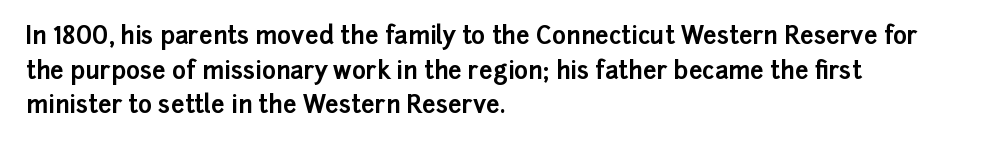
The image shows 24 px bold type, upright; set left-aligned, normal line spacing (1.44x), normal letter spacing, not underlined.
